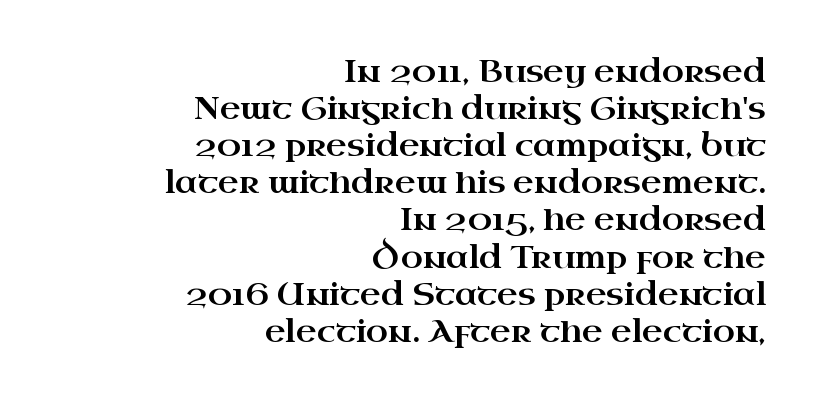
Q: Is the text italic (slanted)? A: No, it is upright.
Q: Is the typeface a serif or a sans-serif typeface? A: Serif.
Q: Is the text underlined? A: No.
Q: How is the paragraph aligned? A: Right-aligned.
Q: Is the spacing between letters normal or unusually wide? A: Normal.
Q: Width (condensed, normal, or wide)? A: Wide.
Q: Stroke contrast? A: High.
Q: x-height? A: Small.
Q: Monospaced? A: No.
